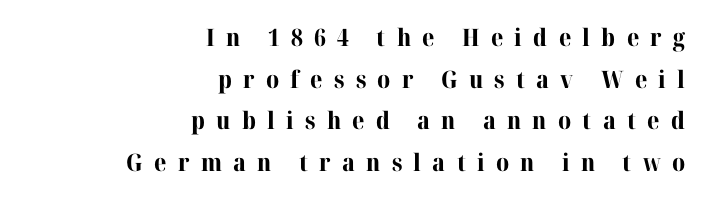
The image shows 24 px bold type, upright; set right-aligned, line spacing 1.73x, unusually wide letter spacing (+0.47 em), not underlined.
